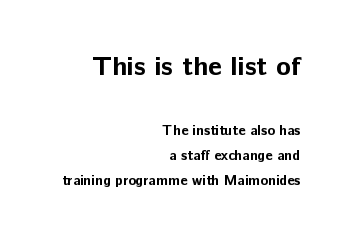
{"italic": "no", "bold": "yes", "underline": "no", "align": "right", "line_spacing_ratio": 1.79, "letter_spacing": "normal", "letter_spacing_em": 0.0, "larger_block": "first", "size_ratio": 1.93, "glyph_px": 27}
